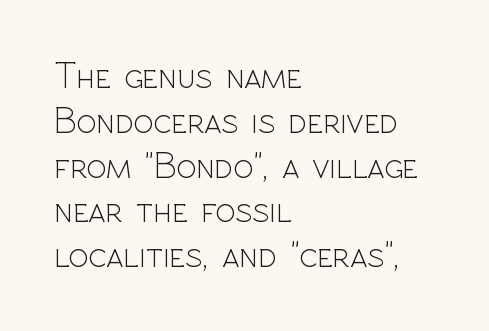
Q: Is the text bold? A: No.
Q: Is the text italic (slanted)? A: No, it is upright.
Q: Is the typeface a serif or a sans-serif typeface? A: Sans-serif.
Q: Is the text underlined? A: No.
Q: How is the paragraph aligned? A: Left-aligned.
Q: Is the spacing between letters normal or unusually wide? A: Normal.
Q: Width (condensed, normal, or wide)? A: Normal.
Q: x-height? A: Medium.
Q: Monospaced? A: No.
